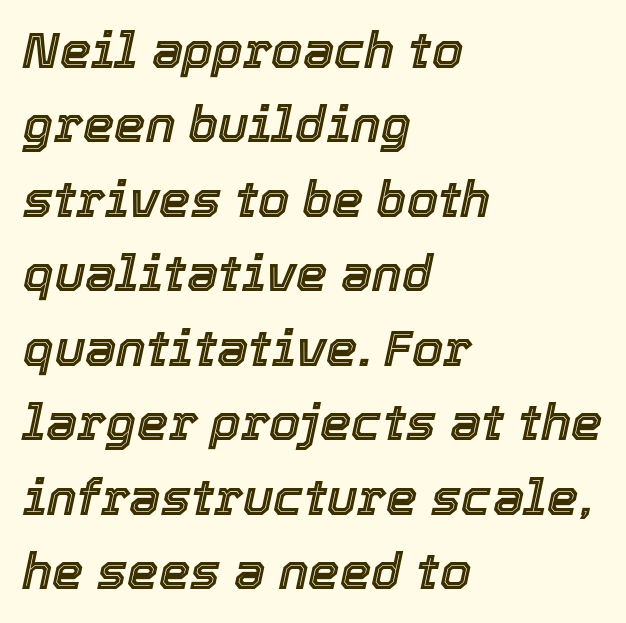
The image shows 50 px text type, italic (leaning right); set left-aligned, normal line spacing (1.49x), normal letter spacing, not underlined; a medium x-height.
